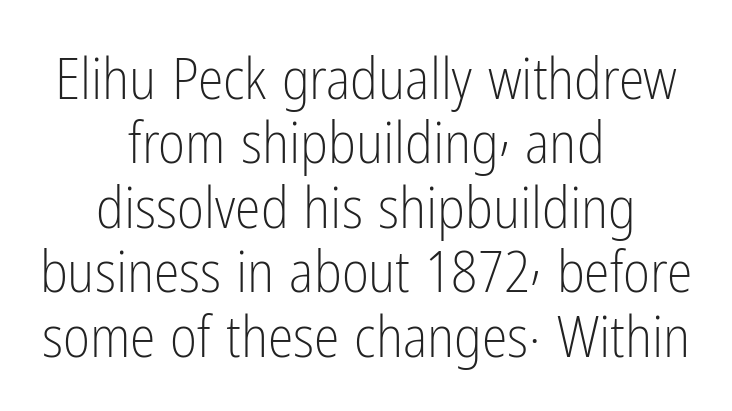
{"serif": "no", "italic": "no", "bold": "no", "weight": "light", "width": "condensed", "stroke_contrast": "low", "x_height": "medium", "monospaced": "no", "underline": "no", "align": "center", "line_spacing": "tight", "line_spacing_ratio": 1.11, "letter_spacing": "normal", "letter_spacing_em": 0.0, "glyph_px": 58}
